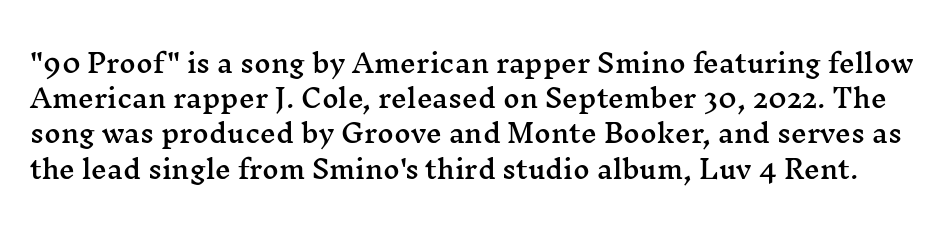
The image shows 25 px text type, upright; set normal line spacing (1.41x), normal letter spacing, not underlined.
